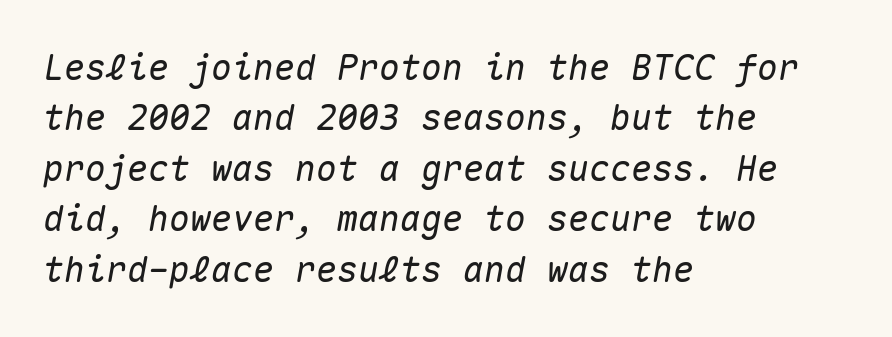
The block of text has a typical density, with ordinary space between rows. The whole block is typeset with a tilt. Check the space under the baseline: it is left empty. How are the letters spaced? Ordinarily, with no added tracking.
